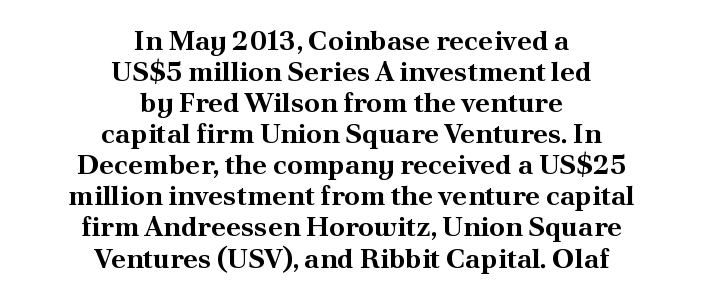
The passage shown stacks its lines with hardly any gap. Nope, not italic — everything's standing straight. Compared with a flush-left layout, this one balances lines on the center instead. The gaps between neighbouring characters are ordinary and unremarkable. Is the type bold? Yes — the strokes are clearly thick and heavy.
